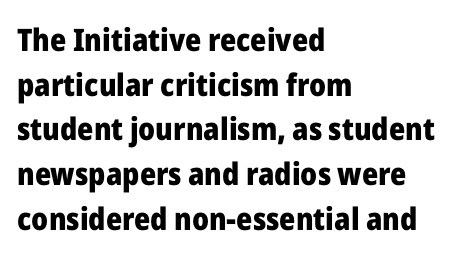
The image shows 31 px heavy sans-serif type, upright; set left-aligned, normal line spacing (1.44x), normal letter spacing, not underlined; low stroke contrast and a medium x-height.
